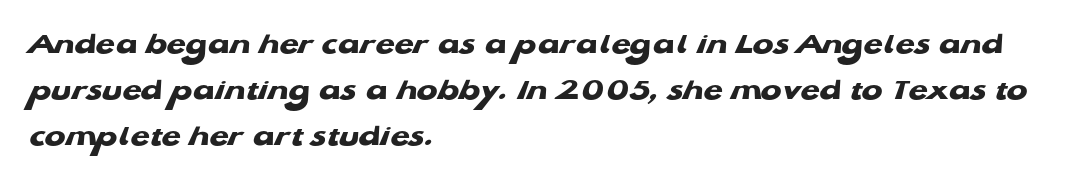
Q: Is the text bold? A: Yes.
Q: Is the typeface a serif or a sans-serif typeface? A: Sans-serif.
Q: Is the text underlined? A: No.
Q: How is the paragraph aligned? A: Left-aligned.
Q: Is the spacing between letters normal or unusually wide? A: Normal.
Q: Is the spacing between lines tight, normal or loose? A: Normal.
Q: Width (condensed, normal, or wide)? A: Wide.
Q: Stroke contrast? A: Low.
Q: x-height? A: Medium.
Q: Monospaced? A: No.
